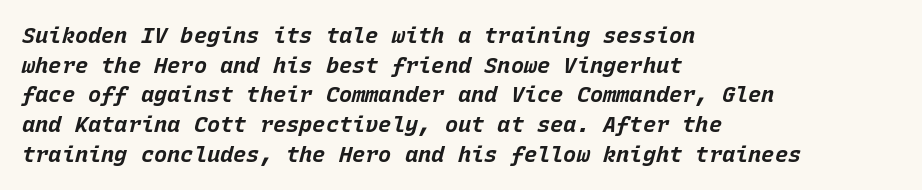
{"italic": "yes", "lean": "right", "slant_degrees": 15, "bold": "yes", "underline": "no", "align": "left", "line_spacing": "normal", "line_spacing_ratio": 1.35, "letter_spacing": "normal", "letter_spacing_em": 0.0, "glyph_px": 22}
